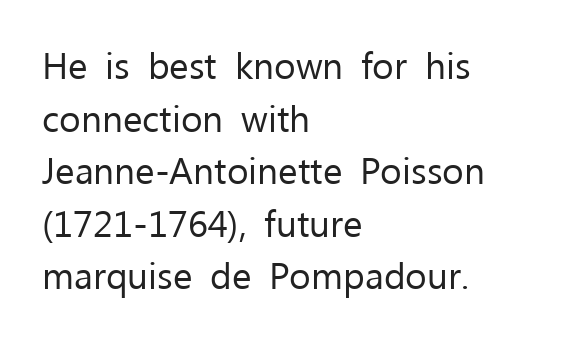
Q: Is the text bold? A: No.
Q: Is the text italic (slanted)? A: No, it is upright.
Q: Is the typeface a serif or a sans-serif typeface? A: Sans-serif.
Q: Is the text underlined? A: No.
Q: How is the paragraph aligned? A: Left-aligned.
Q: Is the spacing between letters normal or unusually wide? A: Normal.
Q: Is the spacing between lines tight, normal or loose? A: Normal.
Q: Width (condensed, normal, or wide)? A: Normal.
Q: Stroke contrast? A: Low.
Q: x-height? A: Medium.
Q: Monospaced? A: No.
